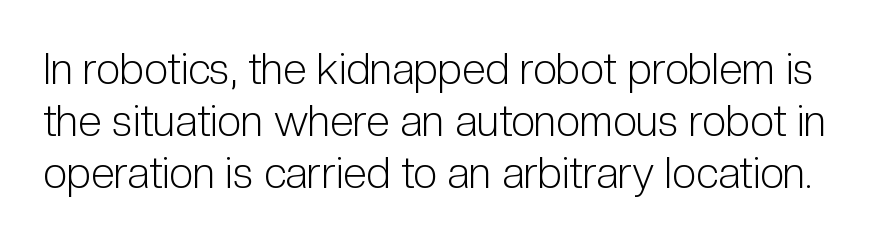
Q: Is the text bold? A: No.
Q: Is the text italic (slanted)? A: No, it is upright.
Q: Is the typeface a serif or a sans-serif typeface? A: Sans-serif.
Q: Is the text underlined? A: No.
Q: Is the spacing between letters normal or unusually wide? A: Normal.
Q: Width (condensed, normal, or wide)? A: Condensed.
Q: Stroke contrast? A: Low.
Q: x-height? A: Medium.
Q: Monospaced? A: No.
